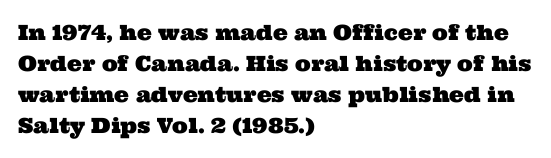
Rule under the text: the space is simply empty. Nobody touched the tracking dial on this one. Successive baselines arrive at the customary interval. Caption: multi-line text, flush left, ragged right.
